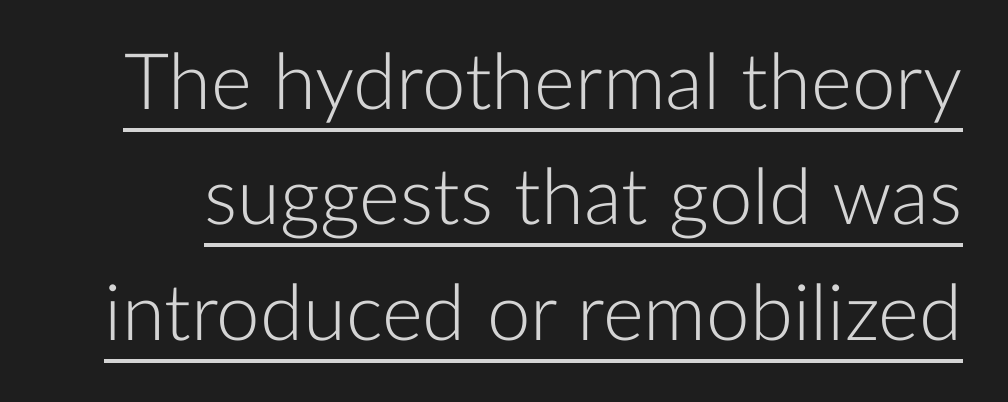
{"serif": "no", "italic": "no", "bold": "no", "weight": "light", "width": "normal", "stroke_contrast": "low", "x_height": "medium", "monospaced": "no", "underline": "yes", "line_spacing": "normal", "line_spacing_ratio": 1.48, "letter_spacing": "normal", "letter_spacing_em": 0.0, "glyph_px": 78}
